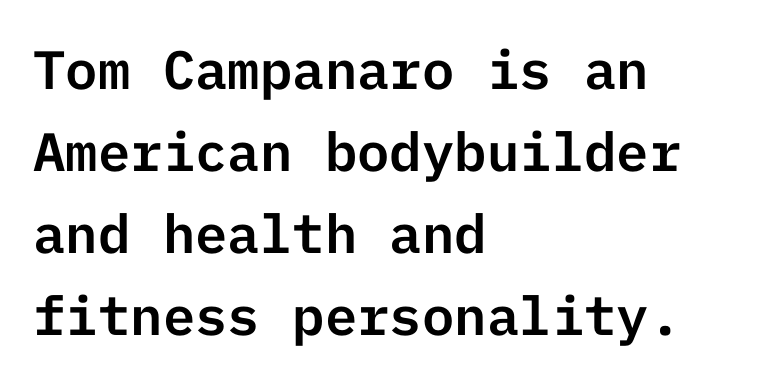
Which margin do the lines hug? The left one — the right edge is uneven. Upright lettering throughout. There is no visible air inserted between adjacent glyphs. This sample uses a sans-serif face.
